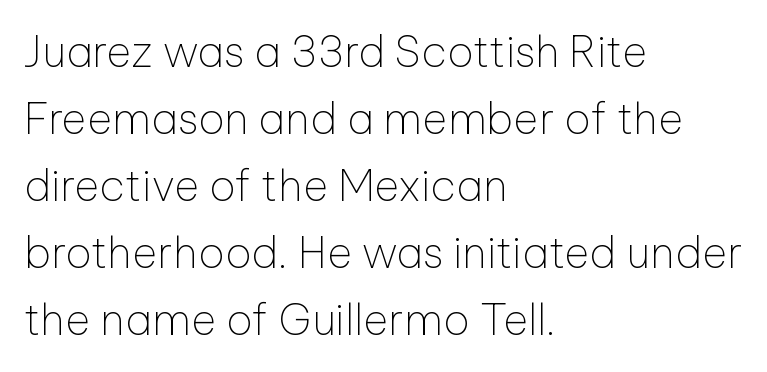
The image shows 43 px thin sans-serif type, upright; set left-aligned, normal line spacing (1.56x), normal letter spacing, not underlined; low stroke contrast and a medium x-height.
